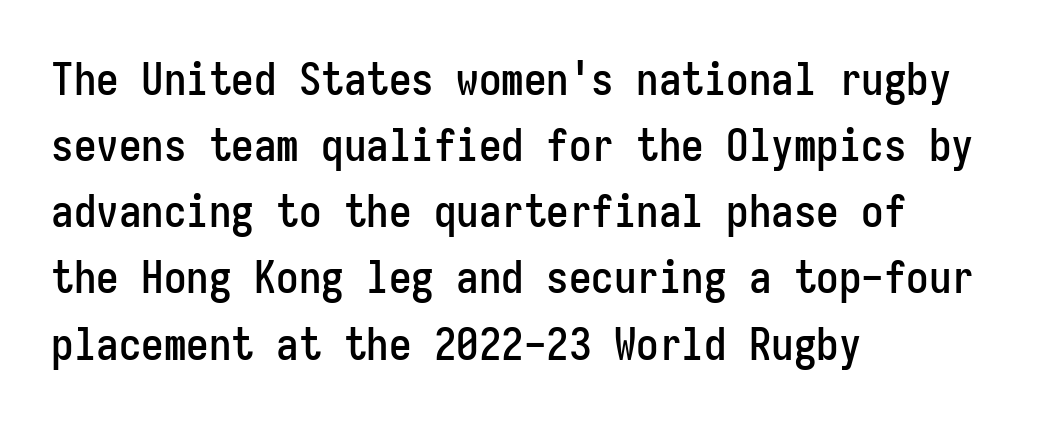
Q: Is the text italic (slanted)? A: No, it is upright.
Q: Is the typeface a serif or a sans-serif typeface? A: Sans-serif.
Q: Is the text underlined? A: No.
Q: How is the paragraph aligned? A: Left-aligned.
Q: Is the spacing between letters normal or unusually wide? A: Normal.
Q: Is the spacing between lines tight, normal or loose? A: Normal.
Q: Width (condensed, normal, or wide)? A: Condensed.
Q: Stroke contrast? A: Low.
Q: x-height? A: Medium.
Q: Monospaced? A: Yes.
